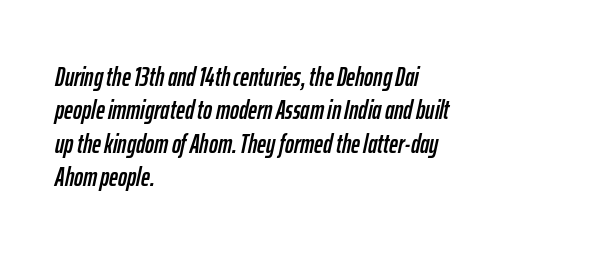
Q: Is the text italic (slanted)? A: Yes, it leans right by about 12 degrees.
Q: Is the text underlined? A: No.
Q: How is the paragraph aligned? A: Left-aligned.
Q: Is the spacing between letters normal or unusually wide? A: Normal.
